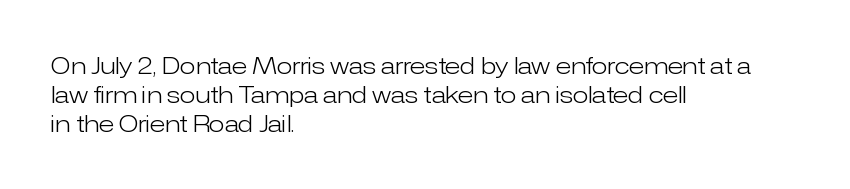
The image shows 23 px text type, upright; set left-aligned, normal line spacing (1.26x), normal letter spacing, not underlined.
